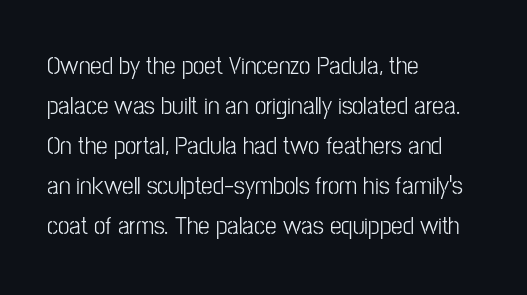
Q: Is the text italic (slanted)? A: No, it is upright.
Q: Is the text underlined? A: No.
Q: How is the paragraph aligned? A: Left-aligned.
Q: Is the spacing between letters normal or unusually wide? A: Normal.
Q: Is the spacing between lines tight, normal or loose? A: Normal.
